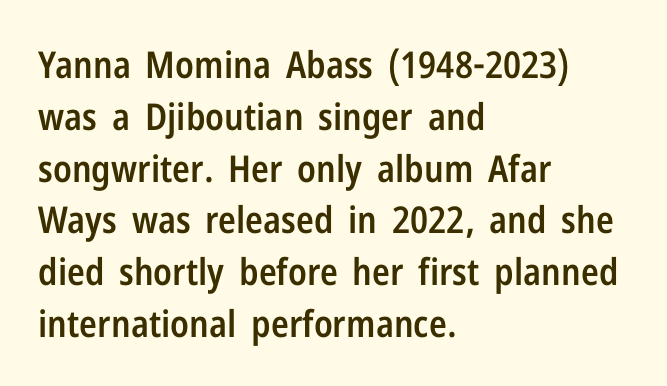
{"serif": "no", "italic": "no", "bold": "semi", "weight": "semibold", "width": "condensed", "stroke_contrast": "low", "x_height": "medium", "monospaced": "no", "underline": "no", "align": "left", "line_spacing": "normal", "line_spacing_ratio": 1.4, "letter_spacing": "normal", "letter_spacing_em": 0.0, "glyph_px": 37}
